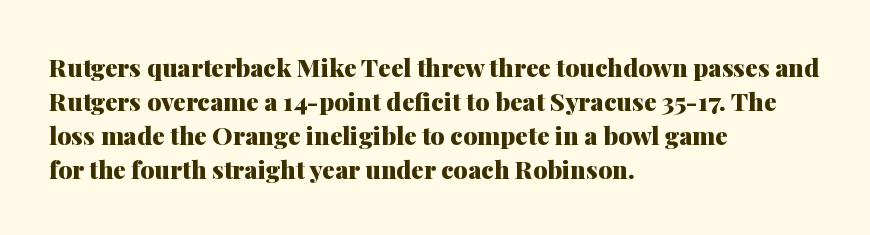
The image shows 25 px bold type, upright; set left-aligned, normal line spacing (1.36x), normal letter spacing, not underlined.
